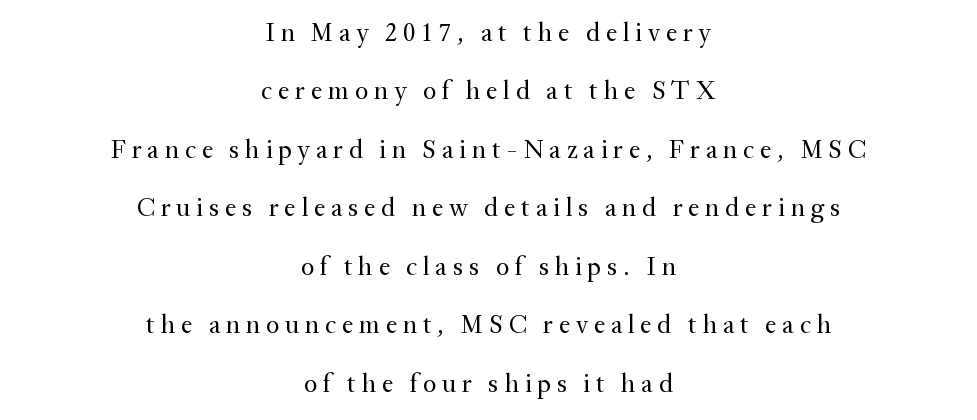
The gaps between neighbouring characters are conspicuously large. The passage shown is not underscored anywhere. The strokes are not fattened; the text isn't bold. Short and long lines alike share a common midpoint. The rendering uses a large line-height, opening up the rows.
